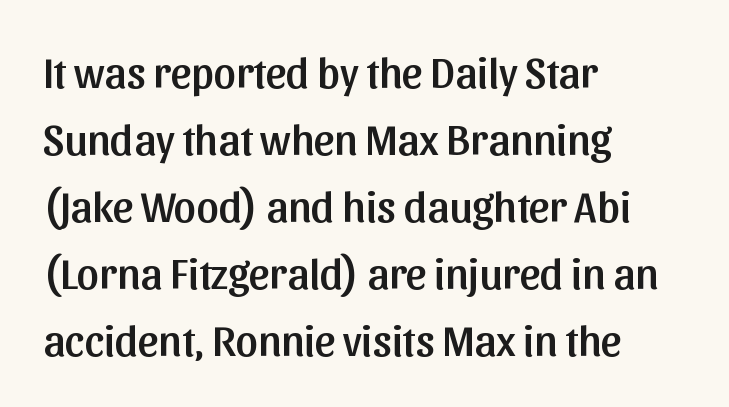
{"serif": "no", "italic": "no", "width": "normal", "stroke_contrast": "low", "x_height": "medium", "monospaced": "no", "underline": "no", "align": "left", "line_spacing": "normal", "line_spacing_ratio": 1.52, "letter_spacing": "normal", "letter_spacing_em": 0.0, "glyph_px": 44}
